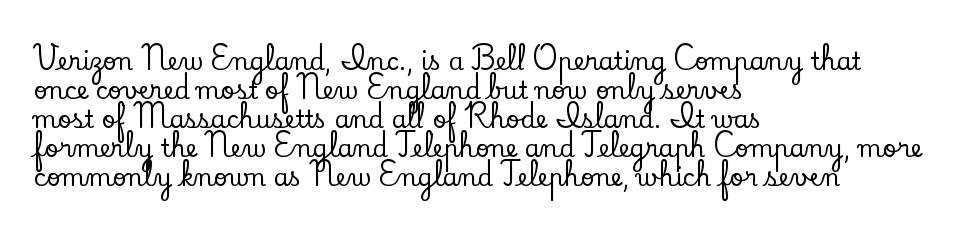
{"italic": "no", "underline": "no", "align": "left", "line_spacing_ratio": 1.21, "letter_spacing": "normal", "letter_spacing_em": 0.0, "glyph_px": 24}
